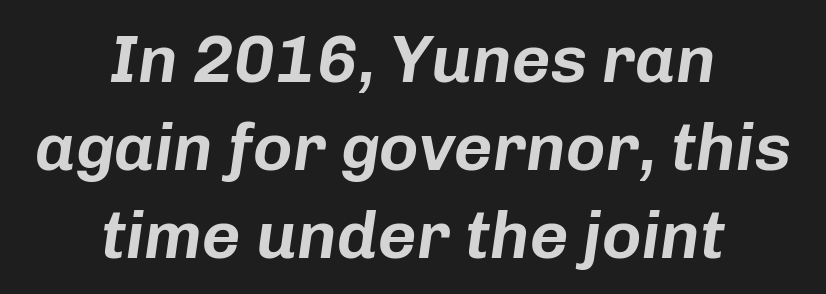
The image shows 67 px text type, italic (leaning right); set centered, normal line spacing (1.31x), normal letter spacing, not underlined; low stroke contrast and a medium x-height.
